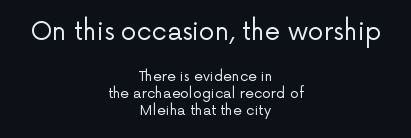
The image shows 25 px text type, upright; set centered, line spacing 1.23x, normal letter spacing, not underlined; the first (top) block is 1.79x larger.
